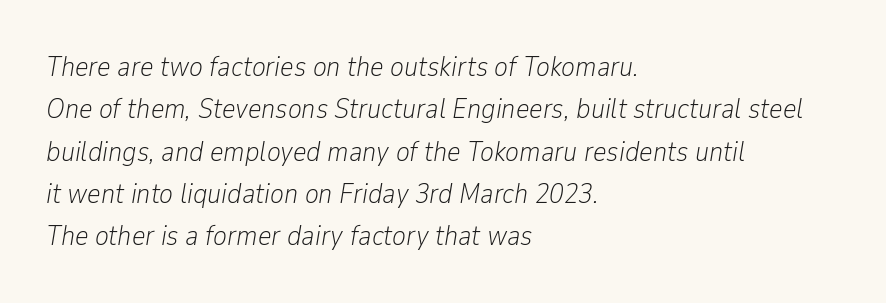
Q: Is the text bold? A: No.
Q: Is the text italic (slanted)? A: Yes, it leans right by about 9 degrees.
Q: Is the text underlined? A: No.
Q: How is the paragraph aligned? A: Left-aligned.
Q: Is the spacing between letters normal or unusually wide? A: Normal.
Q: Is the spacing between lines tight, normal or loose? A: Normal.
Q: Width (condensed, normal, or wide)? A: Condensed.
Q: Stroke contrast? A: Low.
Q: x-height? A: Medium.
Q: Monospaced? A: No.
